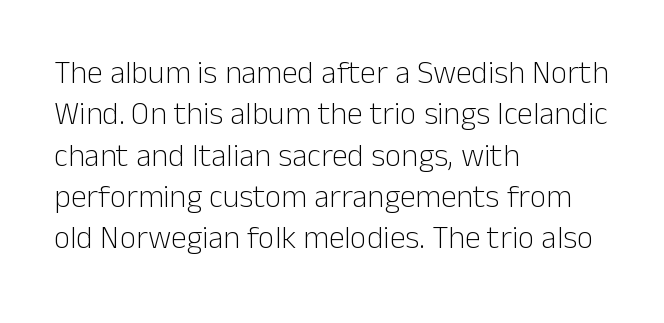
A quiet, ordinary-to-light weight characterises the typeface. The gap between lines stays unmarked. In terms of letterform style, serifs are entirely absent. Reading down the block, your eye returns to a fixed left position each line. Each letter keeps its own natural width here, so spacing adapts to shape. Letter spacing: default.
